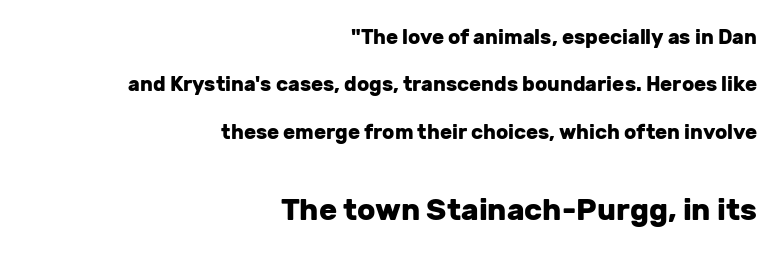
The image shows 30 px heavy sans-serif type, upright; set right-aligned, loose line spacing (2.37x), normal letter spacing, not underlined; the second (bottom) block is 1.5x larger; low stroke contrast and a medium x-height.
